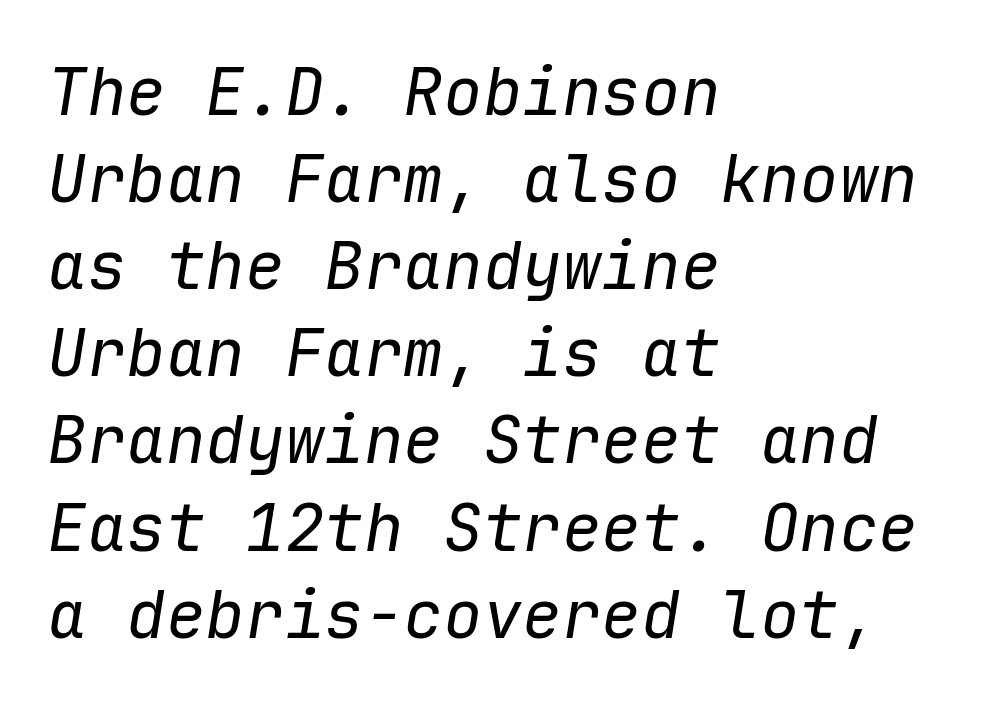
Q: Is the text bold? A: No.
Q: Is the text italic (slanted)? A: Yes, it leans right by about 9 degrees.
Q: Is the text underlined? A: No.
Q: How is the paragraph aligned? A: Left-aligned.
Q: Is the spacing between letters normal or unusually wide? A: Normal.
Q: Is the spacing between lines tight, normal or loose? A: Normal.
Q: Width (condensed, normal, or wide)? A: Normal.
Q: Stroke contrast? A: Low.
Q: x-height? A: Medium.
Q: Monospaced? A: Yes.
